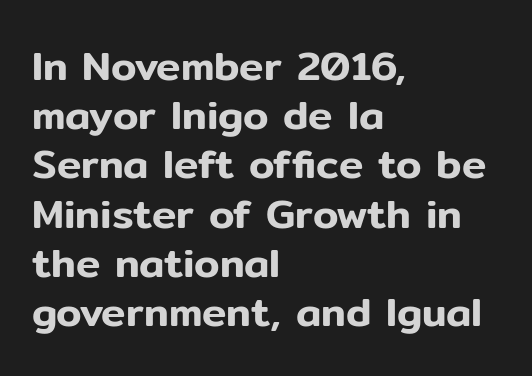
{"serif": "no", "italic": "no", "width": "normal", "stroke_contrast": "low", "x_height": "medium", "monospaced": "no", "underline": "no", "align": "left", "line_spacing_ratio": 1.2, "letter_spacing": "normal", "letter_spacing_em": 0.0, "glyph_px": 41}
